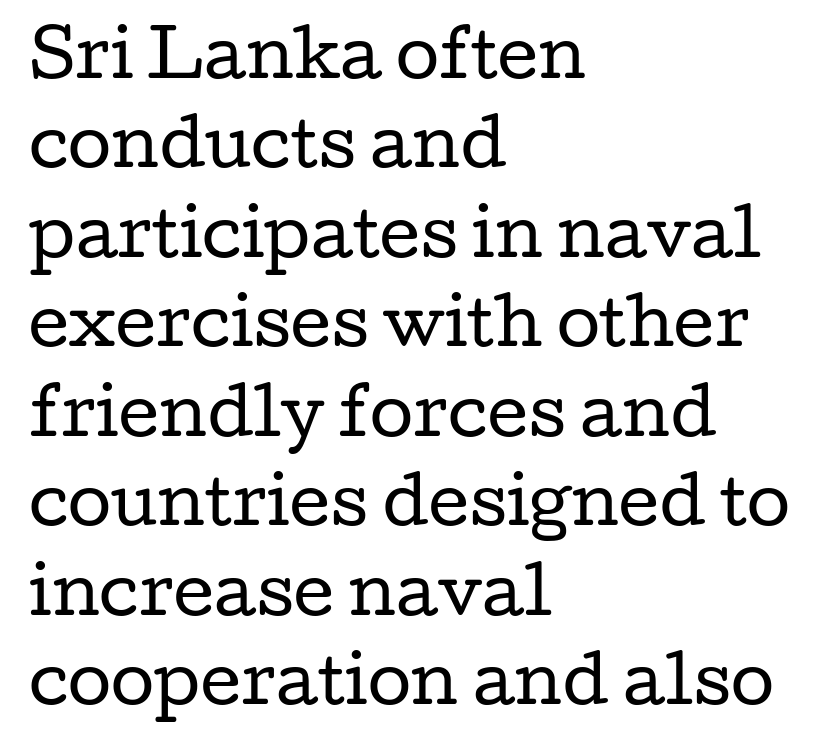
{"serif": "yes", "italic": "no", "bold": "no", "weight": "regular", "width": "wide", "stroke_contrast": "low", "x_height": "medium", "monospaced": "no", "underline": "no", "align": "left", "line_spacing": "normal", "line_spacing_ratio": 1.42, "letter_spacing": "normal", "letter_spacing_em": 0.0, "glyph_px": 63}
